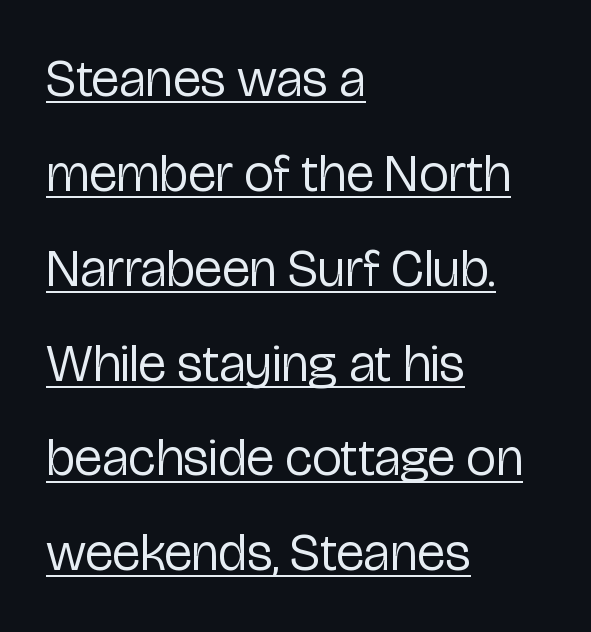
Check where the strokes stop: nothing finishes them off — pure sans. Each line of the rendering has a horizontal stroke beneath the glyphs. Ascenders rise straight up at ninety degrees. Casual observation: everything's shoved over to the left.
